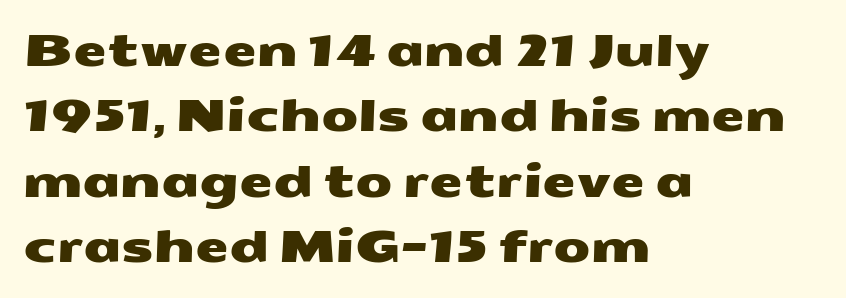
{"serif": "no", "width": "wide", "stroke_contrast": "medium", "x_height": "medium", "monospaced": "no", "underline": "no", "align": "left", "line_spacing": "normal", "line_spacing_ratio": 1.52, "letter_spacing": "normal", "letter_spacing_em": 0.0, "glyph_px": 43}
